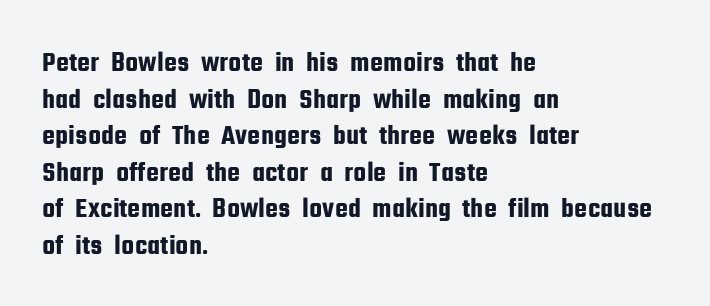
{"serif": "no", "italic": "no", "width": "condensed", "stroke_contrast": "low", "x_height": "medium", "monospaced": "no", "underline": "no", "align": "left", "line_spacing": "normal", "line_spacing_ratio": 1.26, "letter_spacing": "normal", "letter_spacing_em": 0.0, "glyph_px": 29}
